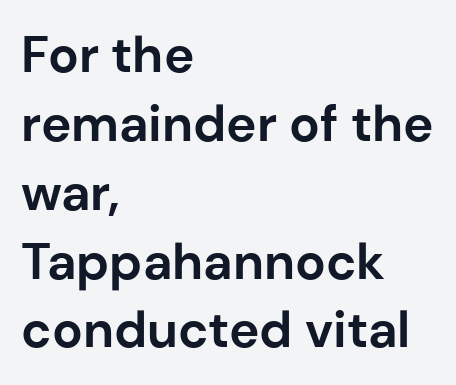
{"serif": "no", "italic": "no", "bold": "yes", "weight": "bold", "width": "normal", "stroke_contrast": "low", "x_height": "medium", "monospaced": "no", "underline": "no", "align": "left", "line_spacing": "normal", "line_spacing_ratio": 1.35, "letter_spacing": "normal", "letter_spacing_em": 0.0, "glyph_px": 51}
